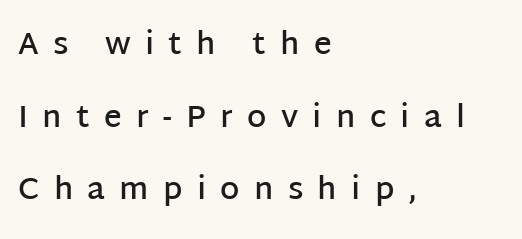
The characters look somewhat weighty, a semibold short of true bold. Note: no serifs on the glyphs. Is there much room between lines? Yes — plenty of vertical air separates them. The typesetter chose a ragged-right arrangement here. Is this a fixed-width face? No — the glyphs have proportional, varying widths. Spacing between characters has been opened up far beyond the box default.
